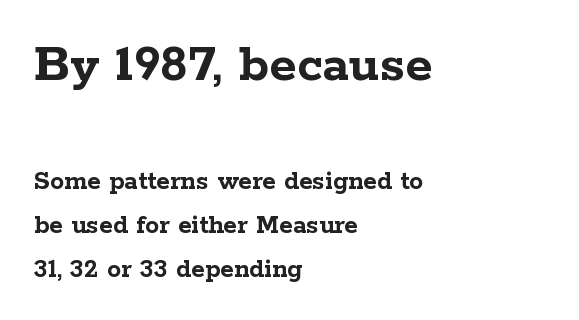
Normally led — the rows are evenly, conventionally spaced. The letters are bold, with thick, heavy strokes. The ragged edge is on the right, which tells us the setting is flush left. Unmarked baselines from the first word to the last.
